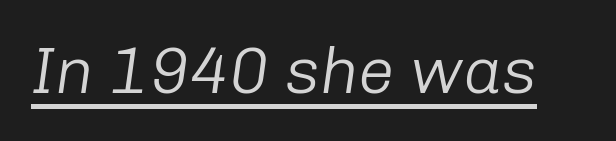
Note the varied advance widths — an 'i' is clearly narrower than an 'm'. Compared with undecorated copy, this sample adds a rule below the words. Compared with ordinary roman type, these characters are visibly tilted. Weight: in the light-to-regular range.
